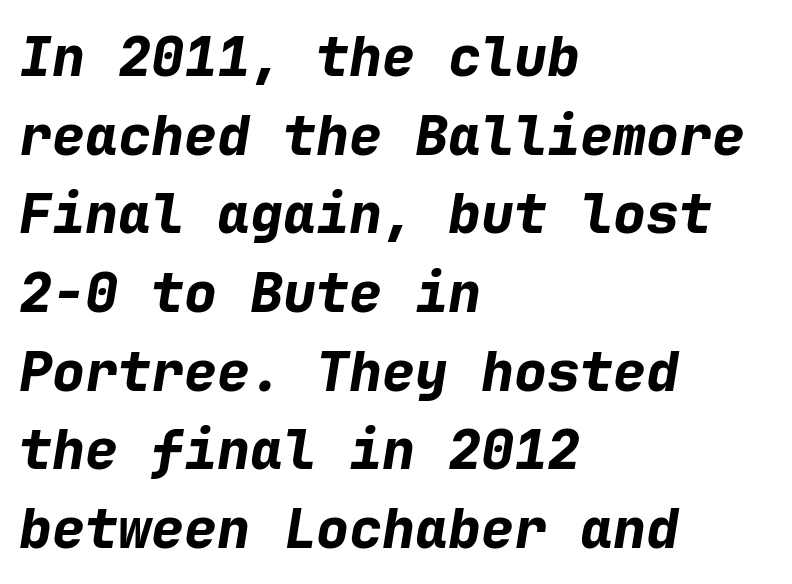
{"italic": "yes", "lean": "right", "slant_degrees": 9, "bold": "yes", "weight": "bold", "width": "normal", "stroke_contrast": "low", "x_height": "medium", "monospaced": "yes", "underline": "no", "align": "left", "line_spacing": "normal", "line_spacing_ratio": 1.43, "letter_spacing": "normal", "letter_spacing_em": 0.0, "glyph_px": 55}
